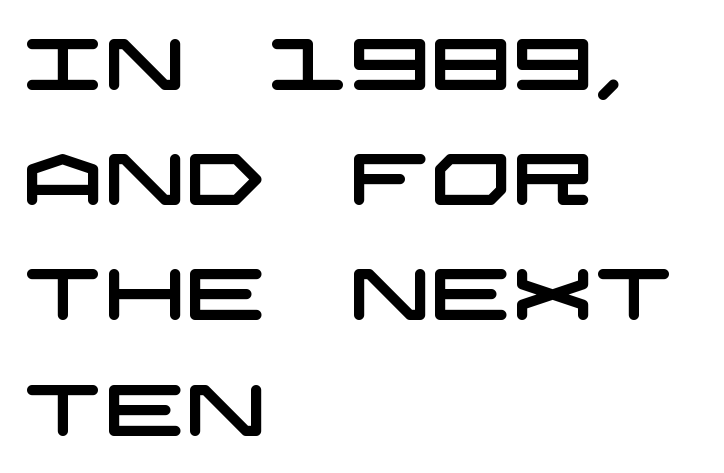
The image shows 72 px wide sans-serif type; set left-aligned, normal line spacing (1.6x), normal letter spacing, not underlined; low stroke contrast and a large x-height.
